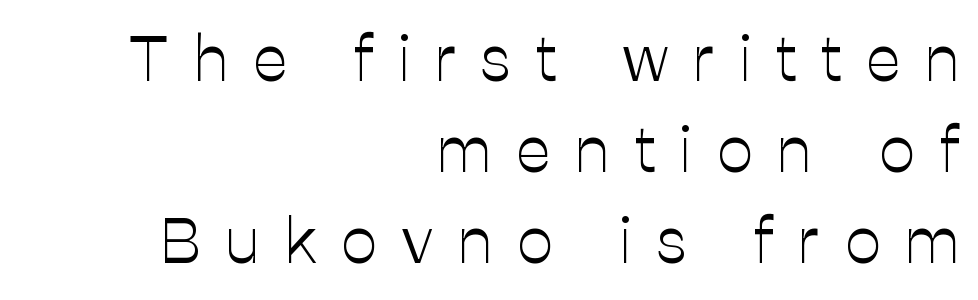
The image shows 64 px light sans-serif type, upright; set right-aligned, normal line spacing (1.42x), unusually wide letter spacing (+0.39 em), not underlined; low stroke contrast and a medium x-height.
